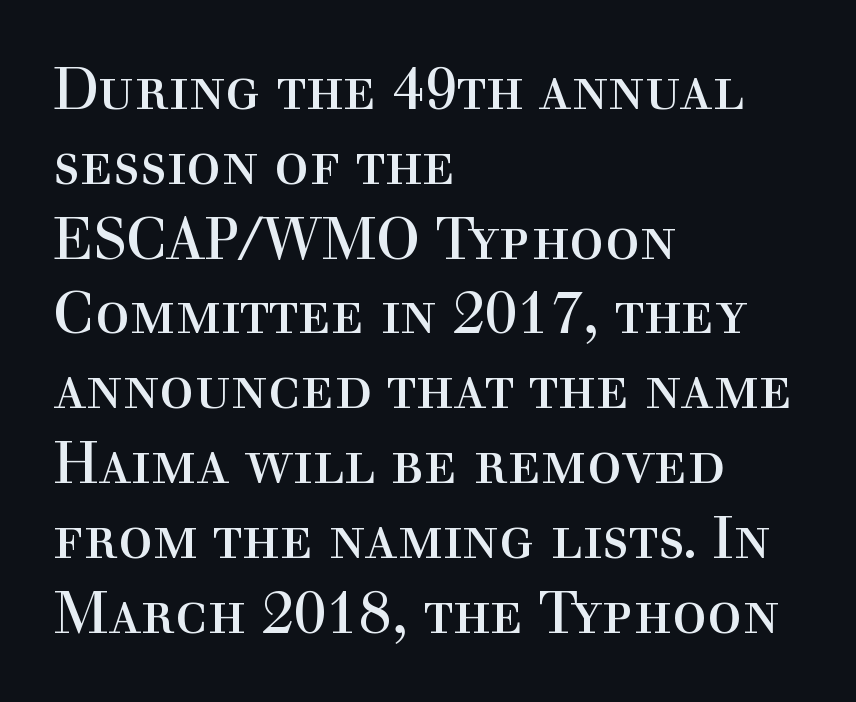
If you drew a line through each stem, it would be perfectly vertical. The face looks like a standard text weight, possibly lighter. Does the type have serifs? Yes, each stem ends in a small foot. Nobody touched the tracking dial on this one.
